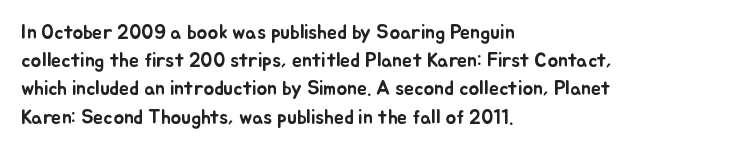
The image shows 20 px text type, upright; set left-aligned, normal line spacing (1.41x), normal letter spacing, not underlined.
